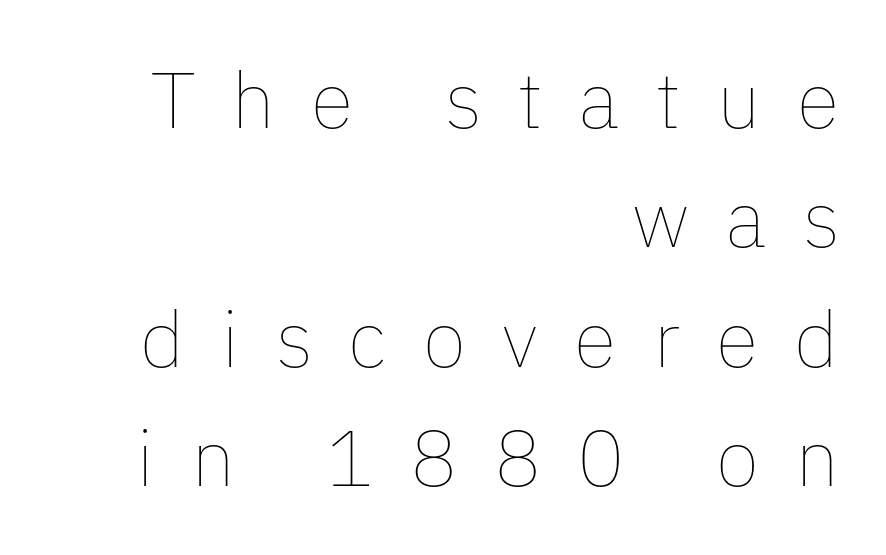
The image shows 79 px thin type, upright; set right-aligned, normal line spacing (1.51x), unusually wide letter spacing (+0.46 em), not underlined; low stroke contrast and a medium x-height.
